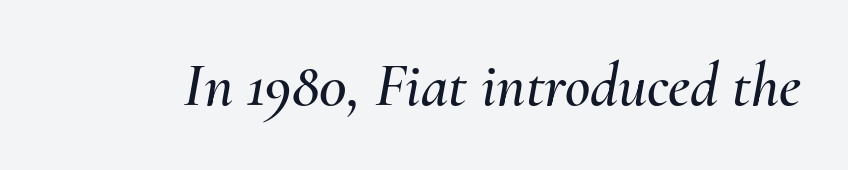
The area under the type is left untouched. Proportional: the letters do not fall into vertical columns. An italicized treatment has been applied to the whole sample. You could call the tracking neutral — neither tight nor loose.
